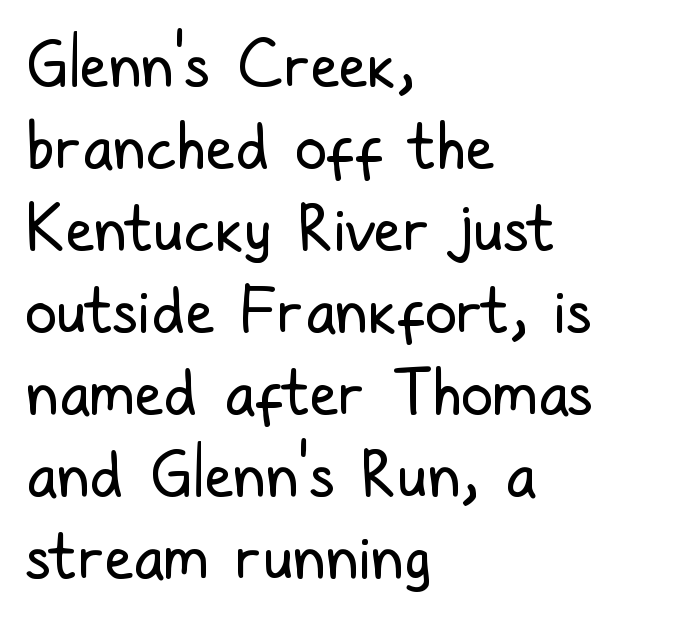
Q: Is the text bold? A: No.
Q: Is the text italic (slanted)? A: No, it is upright.
Q: Is the typeface a serif or a sans-serif typeface? A: Sans-serif.
Q: Is the text underlined? A: No.
Q: How is the paragraph aligned? A: Left-aligned.
Q: Is the spacing between letters normal or unusually wide? A: Normal.
Q: Is the spacing between lines tight, normal or loose? A: Normal.
Q: Width (condensed, normal, or wide)? A: Condensed.
Q: Stroke contrast? A: Low.
Q: x-height? A: Medium.
Q: Monospaced? A: No.
